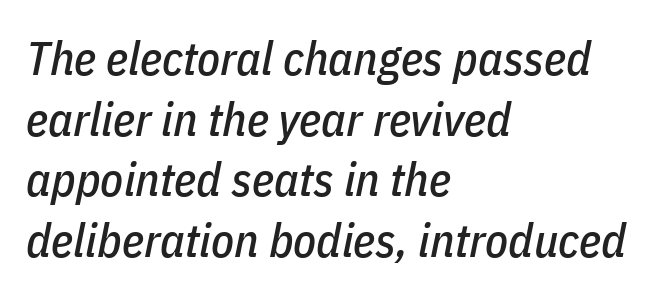
The image shows 47 px condensed type, italic (leaning right); set left-aligned, normal line spacing (1.29x), normal letter spacing, not underlined; low stroke contrast and a medium x-height.
